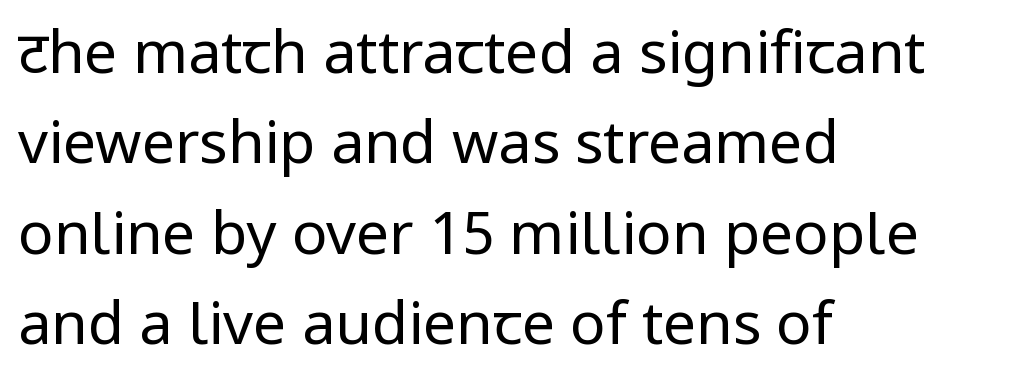
{"serif": "no", "italic": "no", "bold": "no", "weight": "regular", "width": "normal", "stroke_contrast": "low", "x_height": "medium", "monospaced": "no", "underline": "no", "align": "left", "line_spacing": "normal", "line_spacing_ratio": 1.53, "letter_spacing": "normal", "letter_spacing_em": 0.0, "glyph_px": 59}
